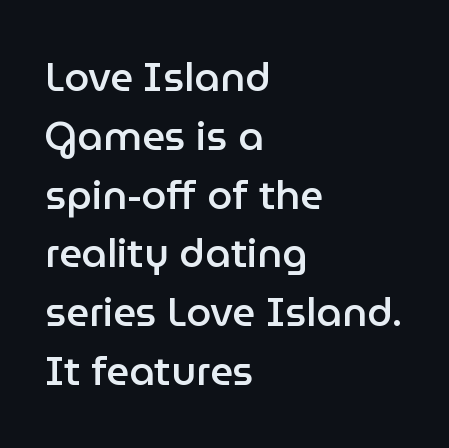
{"serif": "no", "italic": "no", "bold": "semi", "weight": "semibold", "width": "normal", "stroke_contrast": "low", "x_height": "medium", "monospaced": "no", "underline": "no", "align": "left", "line_spacing": "normal", "line_spacing_ratio": 1.47, "letter_spacing": "normal", "letter_spacing_em": 0.0, "glyph_px": 40}
